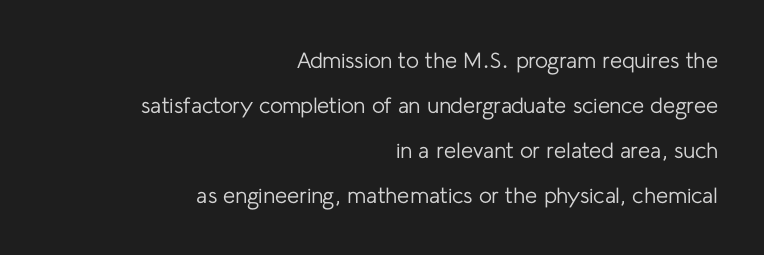
{"italic": "no", "bold": "no", "underline": "no", "align": "right", "line_spacing": "loose", "line_spacing_ratio": 2.05, "letter_spacing": "normal", "letter_spacing_em": 0.0, "glyph_px": 22}
